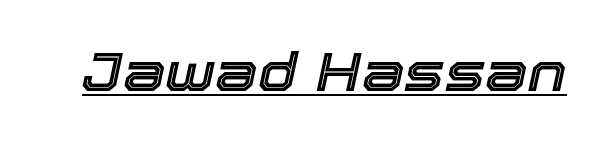
Q: Is the text italic (slanted)? A: Yes, it leans right by about 12 degrees.
Q: Is the text underlined? A: Yes.
Q: Is the spacing between letters normal or unusually wide? A: Normal.
Q: Width (condensed, normal, or wide)? A: Normal.
Q: x-height? A: Medium.
Q: Monospaced? A: No.
